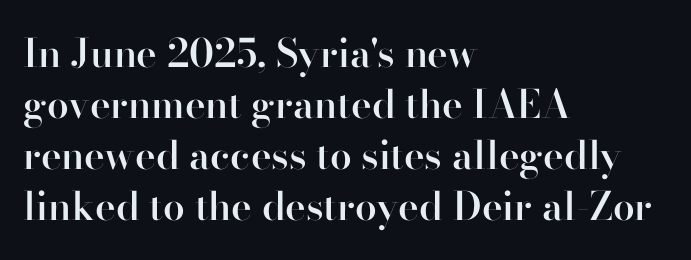
Q: Is the text bold? A: Semi-bold.
Q: Is the text italic (slanted)? A: No, it is upright.
Q: Is the typeface a serif or a sans-serif typeface? A: Serif.
Q: Is the text underlined? A: No.
Q: How is the paragraph aligned? A: Left-aligned.
Q: Is the spacing between letters normal or unusually wide? A: Normal.
Q: Is the spacing between lines tight, normal or loose? A: Normal.
Q: Width (condensed, normal, or wide)? A: Normal.
Q: Stroke contrast? A: High.
Q: x-height? A: Small.
Q: Monospaced? A: No.
